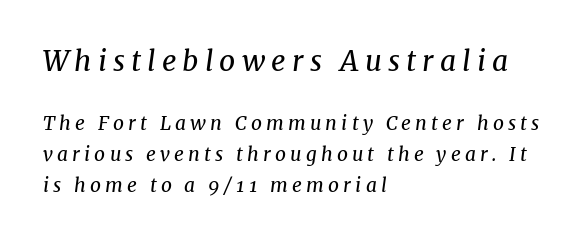
Q: Is the text bold? A: No.
Q: Is the text italic (slanted)? A: Yes, it leans right by about 8 degrees.
Q: Is the typeface a serif or a sans-serif typeface? A: Serif.
Q: Is the text underlined? A: No.
Q: How is the paragraph aligned? A: Left-aligned.
Q: Is the spacing between letters normal or unusually wide? A: Unusually wide.
Q: Is the spacing between lines tight, normal or loose? A: Normal.
Q: Which block of text is set in a larger size, the first (top) or the second (bottom)? A: The first (top) one.
Q: Width (condensed, normal, or wide)? A: Normal.
Q: Stroke contrast? A: Medium.
Q: x-height? A: Medium.
Q: Monospaced? A: No.
